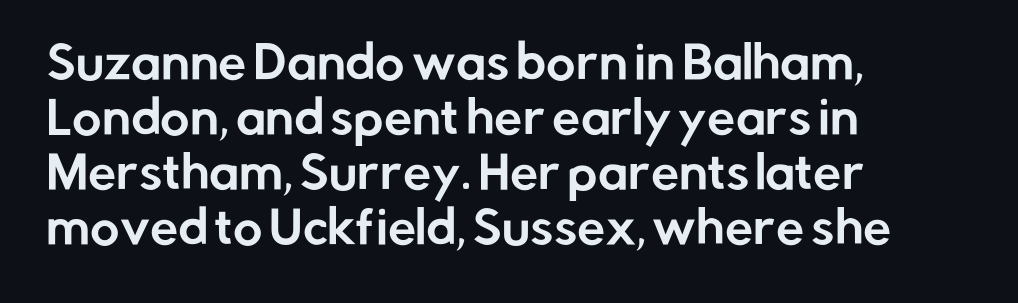
{"serif": "no", "italic": "no", "width": "normal", "stroke_contrast": "low", "x_height": "medium", "monospaced": "no", "underline": "no", "align": "left", "line_spacing_ratio": 1.22, "letter_spacing": "normal", "letter_spacing_em": 0.0, "glyph_px": 45}
